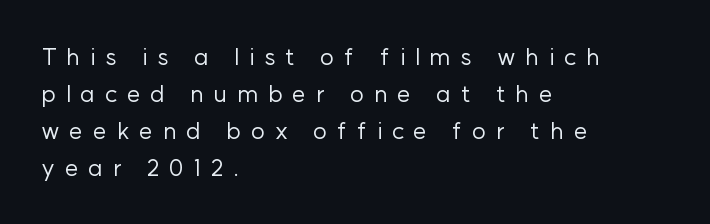
The gaps between neighbouring characters are conspicuously large. Does the leading feel generous? No, just average. The strokes carry an ordinary text weight at most. Rendered with straight, roman letterforms. Beneath every word, the page is bare. Typeset ragged right — the left edge is the straight one.
